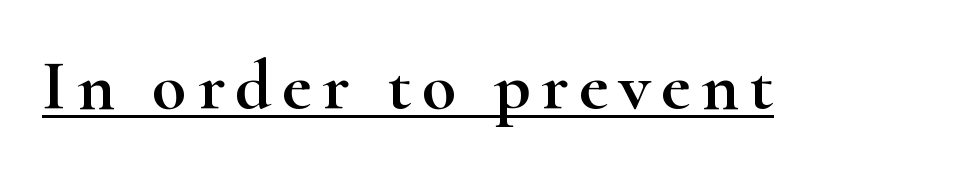
The typography opts for an upright posture over an oblique one. Here the designer chose a conventional face with non-uniform glyph widths. The font family rendered here belongs to the serif group. Beneath each row of characters lies a ruled line.
